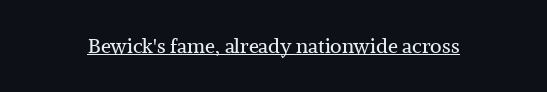
Between one letter and the next there's only the usual sliver of space. A roman cut, with each character standing at attention. The rendered words wear a rule along their underside. Heaviness? Minimal to ordinary, like unemphasized prose.
